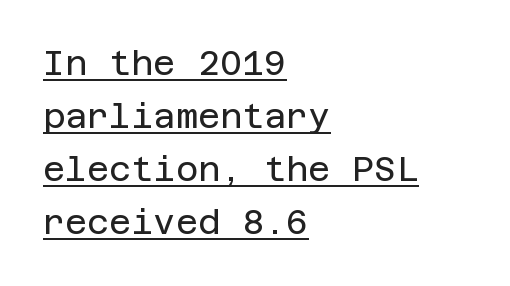
Q: Is the text bold? A: No.
Q: Is the text italic (slanted)? A: No, it is upright.
Q: Is the typeface a serif or a sans-serif typeface? A: Sans-serif.
Q: Is the text underlined? A: Yes.
Q: How is the paragraph aligned? A: Left-aligned.
Q: Is the spacing between letters normal or unusually wide? A: Normal.
Q: Is the spacing between lines tight, normal or loose? A: Normal.
Q: Width (condensed, normal, or wide)? A: Normal.
Q: Stroke contrast? A: Low.
Q: x-height? A: Large.
